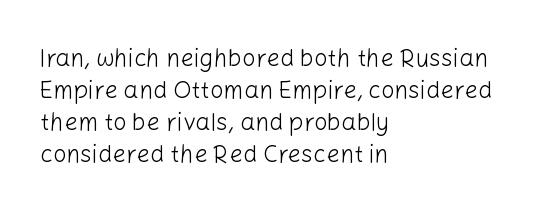
Q: Is the text bold? A: No.
Q: Is the text italic (slanted)? A: No, it is upright.
Q: Is the text underlined? A: No.
Q: How is the paragraph aligned? A: Left-aligned.
Q: Is the spacing between letters normal or unusually wide? A: Normal.
Q: Is the spacing between lines tight, normal or loose? A: Normal.
